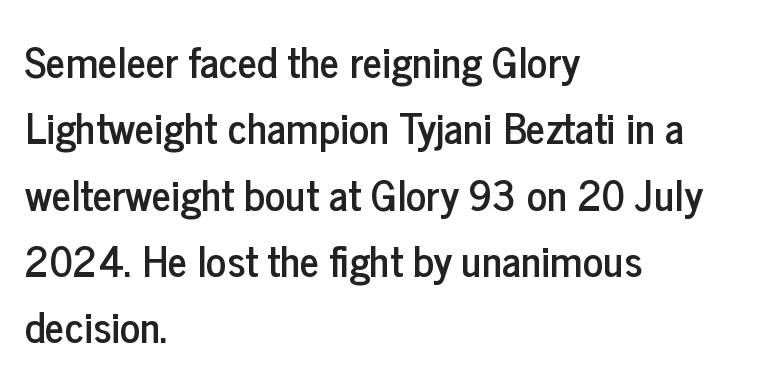
{"serif": "no", "italic": "no", "width": "condensed", "stroke_contrast": "low", "x_height": "medium", "monospaced": "no", "underline": "no", "align": "left", "line_spacing": "normal", "line_spacing_ratio": 1.58, "letter_spacing": "normal", "letter_spacing_em": 0.0, "glyph_px": 42}
